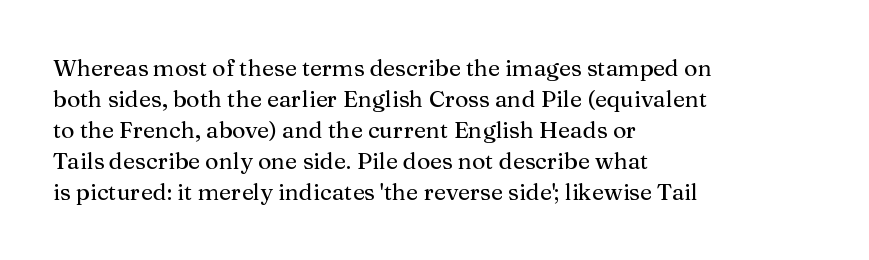
The designer left line spacing at the default. Glance below the letters and you will spot only blank space. The letters sit at their default tracking, neither squeezed nor spread. If you drew a line through each stem, it would be perfectly vertical. The compositor pushed each line to the left boundary.
